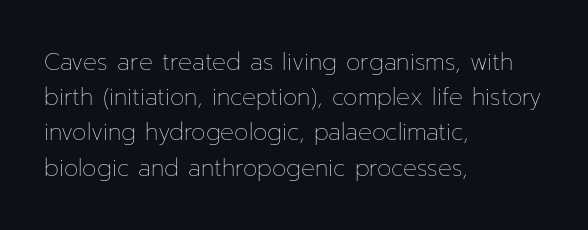
{"italic": "no", "bold": "no", "underline": "no", "align": "left", "line_spacing": "normal", "line_spacing_ratio": 1.53, "letter_spacing": "normal", "letter_spacing_em": 0.0, "glyph_px": 23}
